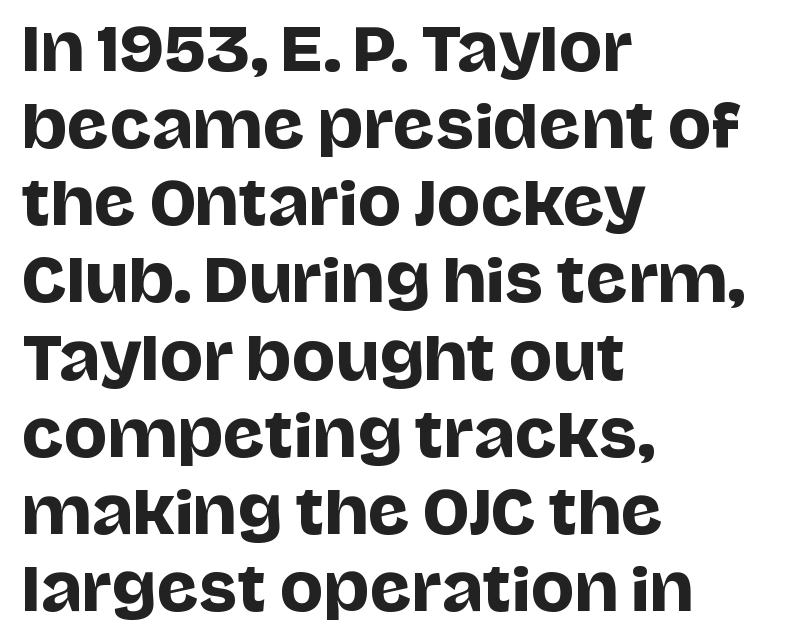
Q: Is the text italic (slanted)? A: No, it is upright.
Q: Is the typeface a serif or a sans-serif typeface? A: Sans-serif.
Q: Is the text underlined? A: No.
Q: How is the paragraph aligned? A: Left-aligned.
Q: Is the spacing between letters normal or unusually wide? A: Normal.
Q: Is the spacing between lines tight, normal or loose? A: Normal.
Q: Width (condensed, normal, or wide)? A: Normal.
Q: Stroke contrast? A: Low.
Q: x-height? A: Large.
Q: Monospaced? A: No.
